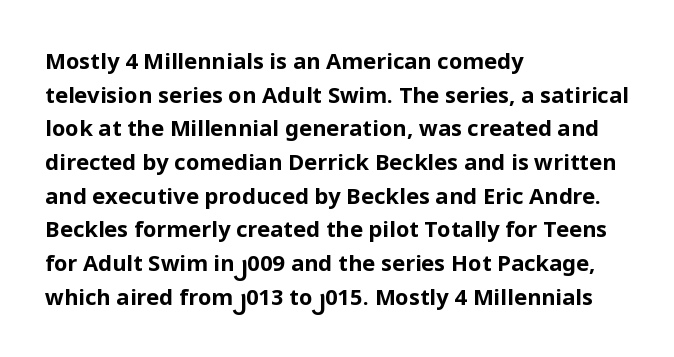
{"italic": "no", "bold": "yes", "underline": "no", "align": "left", "line_spacing": "normal", "line_spacing_ratio": 1.53, "letter_spacing": "normal", "letter_spacing_em": 0.0, "glyph_px": 22}
